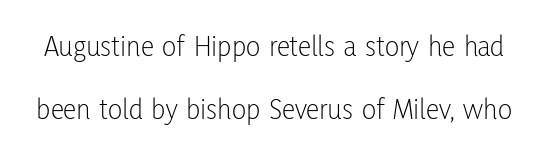
The image shows 30 px light, condensed sans-serif type, upright; set loose line spacing (2.1x), normal letter spacing, not underlined; low stroke contrast and a medium x-height.
